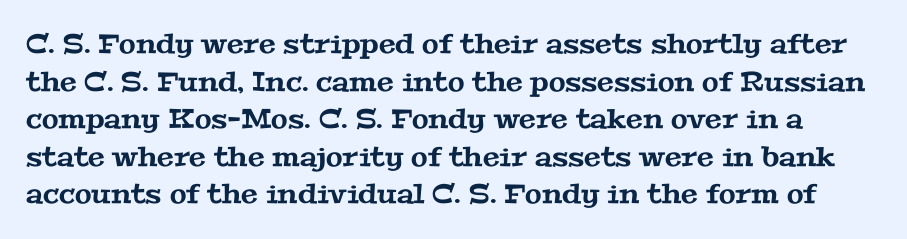
Whoever set this chose a conventional vertical rhythm. Only glyphs here, with clear space below each row. Glyph-to-glyph distance matches everyday printed text.
